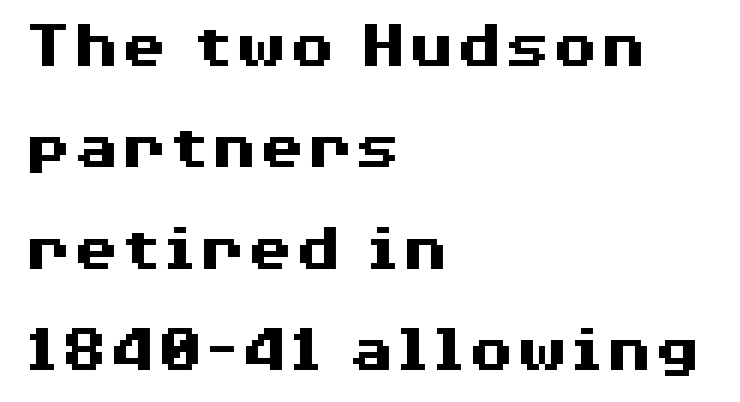
Q: Is the text bold? A: Yes.
Q: Is the text italic (slanted)? A: No, it is upright.
Q: Is the typeface a serif or a sans-serif typeface? A: Sans-serif.
Q: Is the text underlined? A: No.
Q: How is the paragraph aligned? A: Left-aligned.
Q: Is the spacing between letters normal or unusually wide? A: Normal.
Q: Is the spacing between lines tight, normal or loose? A: Normal.
Q: Width (condensed, normal, or wide)? A: Wide.
Q: Stroke contrast? A: Medium.
Q: x-height? A: Medium.
Q: Monospaced? A: No.
